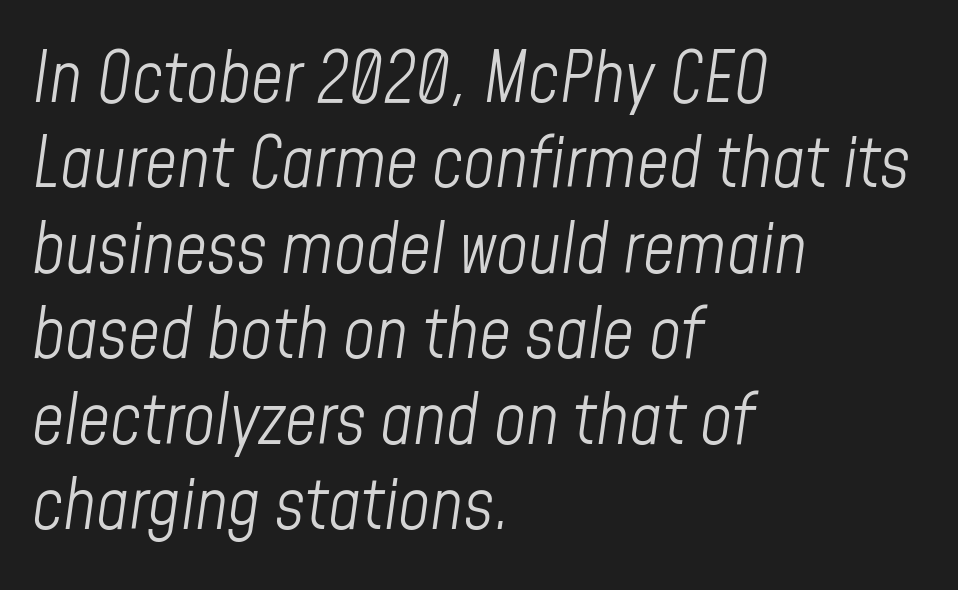
The image shows 70 px light, condensed type, italic (leaning right); set left-aligned, line spacing 1.22x, normal letter spacing, not underlined; low stroke contrast and a medium x-height.
